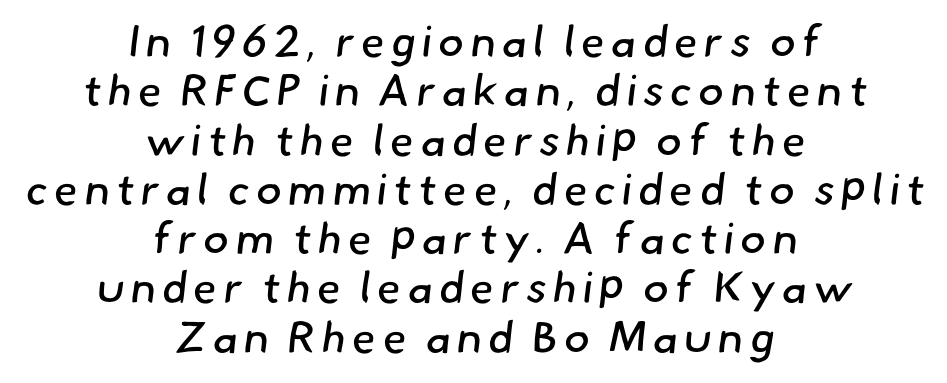
Q: Is the text bold? A: No.
Q: Is the typeface a serif or a sans-serif typeface? A: Sans-serif.
Q: Is the text underlined? A: No.
Q: How is the paragraph aligned? A: Centered.
Q: Is the spacing between lines tight, normal or loose? A: Tight.
Q: Width (condensed, normal, or wide)? A: Normal.
Q: Stroke contrast? A: Low.
Q: x-height? A: Small.
Q: Monospaced? A: No.
